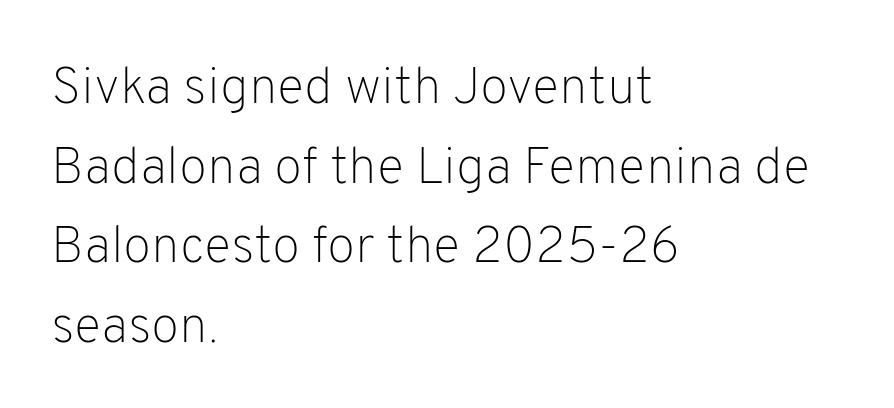
One glance says typical: line gaps are just what's usual. Where is the straight margin? On the left. The letterforms sit at book weight or below. Tall strokes in this sample are plumb rather than angled. Honestly, there is no underline to notice here at all. Typographically, this falls in the sans-serif category.
